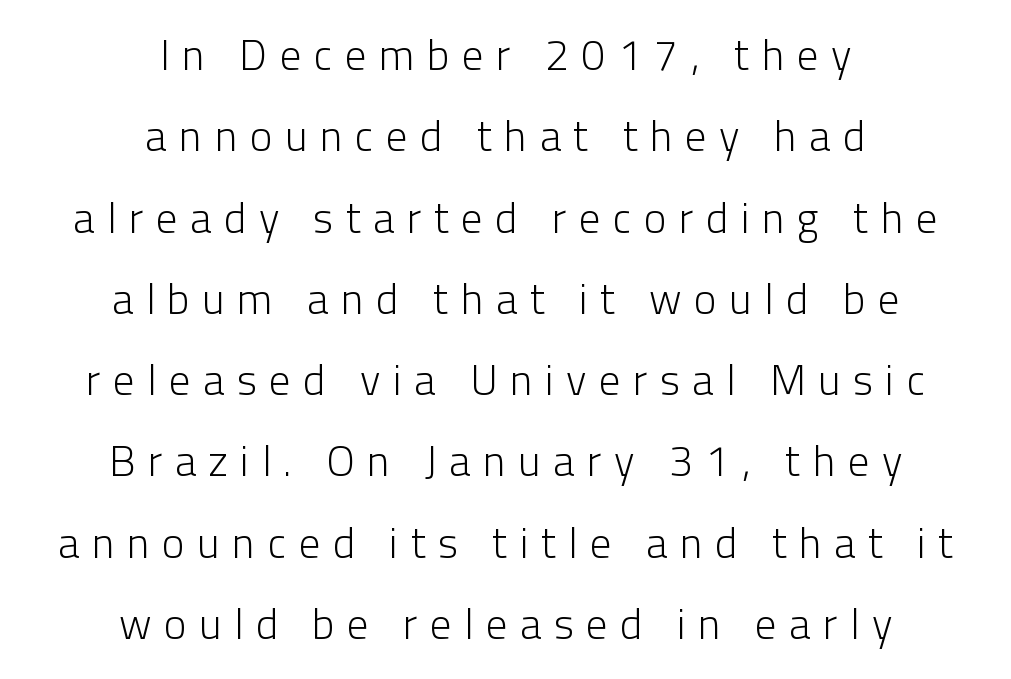
The image shows 43 px light sans-serif type, upright; set centered, line spacing 1.89x, unusually wide letter spacing (+0.29 em), not underlined; low stroke contrast and a medium x-height.
